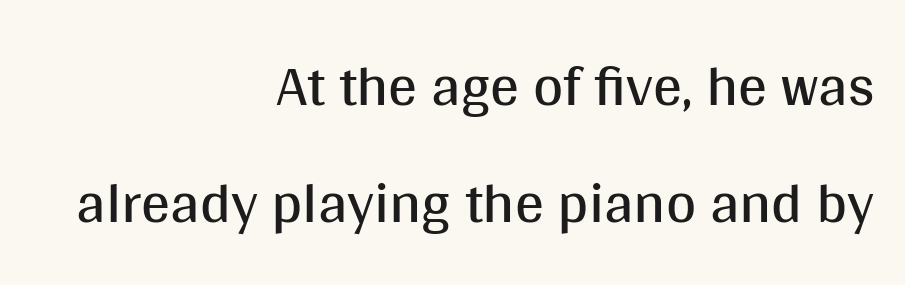
{"serif": "no", "italic": "no", "bold": "no", "weight": "regular", "width": "normal", "stroke_contrast": "medium", "x_height": "large", "monospaced": "no", "underline": "no", "align": "right", "line_spacing": "loose", "line_spacing_ratio": 2.01, "letter_spacing": "normal", "letter_spacing_em": 0.0, "glyph_px": 58}
